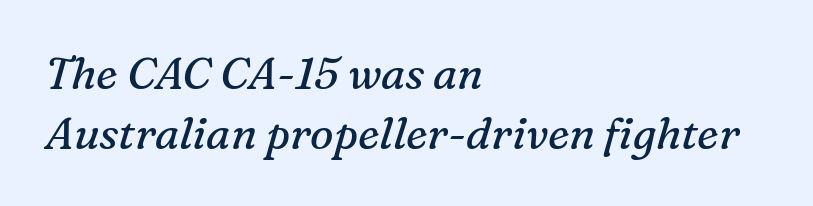
The image shows 44 px regular-weight serif type, italic (leaning right); set left-aligned, normal line spacing (1.36x), normal letter spacing, not underlined; medium stroke contrast and a medium x-height.
